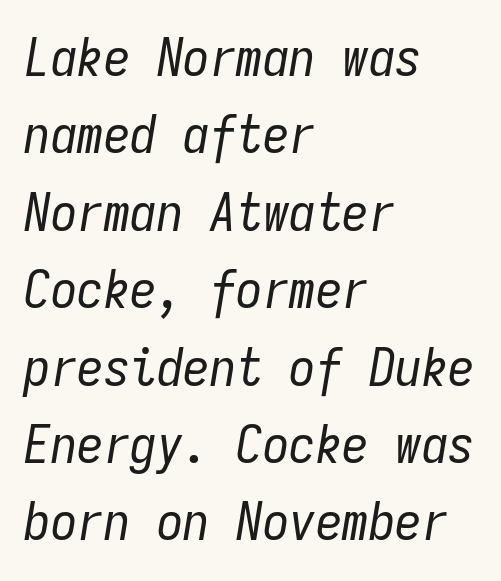
The image shows 53 px regular-weight, condensed type, italic (leaning right), monospaced; set left-aligned, normal line spacing (1.46x), normal letter spacing, not underlined; low stroke contrast and a medium x-height.
